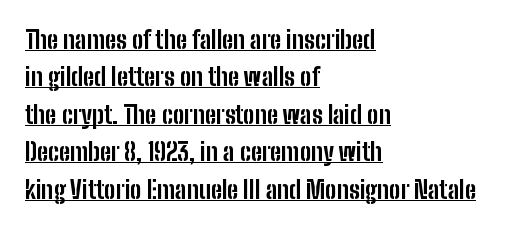
The image shows 24 px bold type, upright; set left-aligned, normal line spacing (1.56x), normal letter spacing, underlined.
